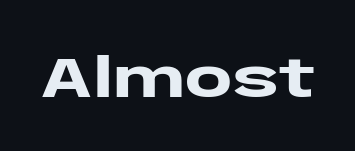
Is this a sans? Yes — the strokes have no serifs. Quick note: underline off. Unlike italic type, these characters show no tilt at all. Looks like regular typesetting: each glyph gets only the width it needs. This sample uses plain, unmodified letter spacing. A dark, heavy texture on the line: the type is bold.
